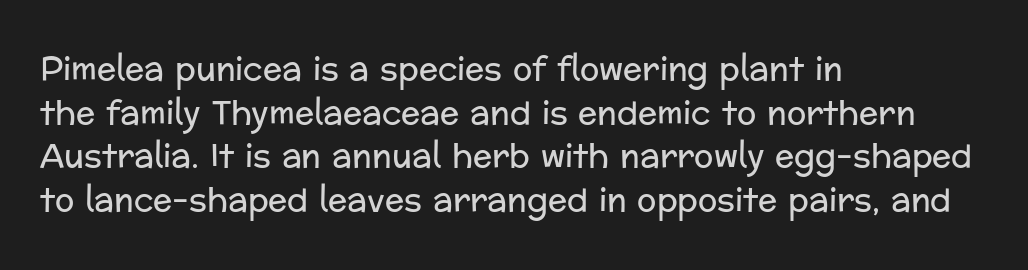
Q: Is the text bold? A: No.
Q: Is the text italic (slanted)? A: No, it is upright.
Q: Is the typeface a serif or a sans-serif typeface? A: Sans-serif.
Q: Is the text underlined? A: No.
Q: How is the paragraph aligned? A: Left-aligned.
Q: Is the spacing between letters normal or unusually wide? A: Normal.
Q: Is the spacing between lines tight, normal or loose? A: Normal.
Q: Width (condensed, normal, or wide)? A: Normal.
Q: Stroke contrast? A: Low.
Q: x-height? A: Medium.
Q: Monospaced? A: No.
